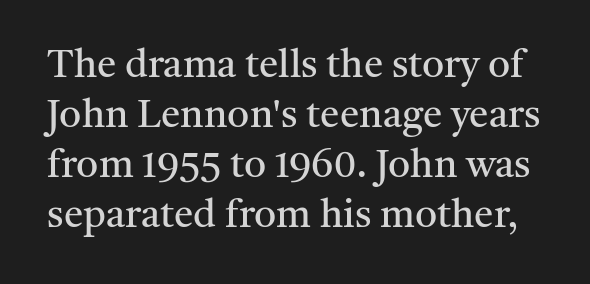
The image shows 39 px regular-weight serif type, upright; set normal line spacing (1.28x), normal letter spacing, not underlined; medium stroke contrast and a medium x-height.
